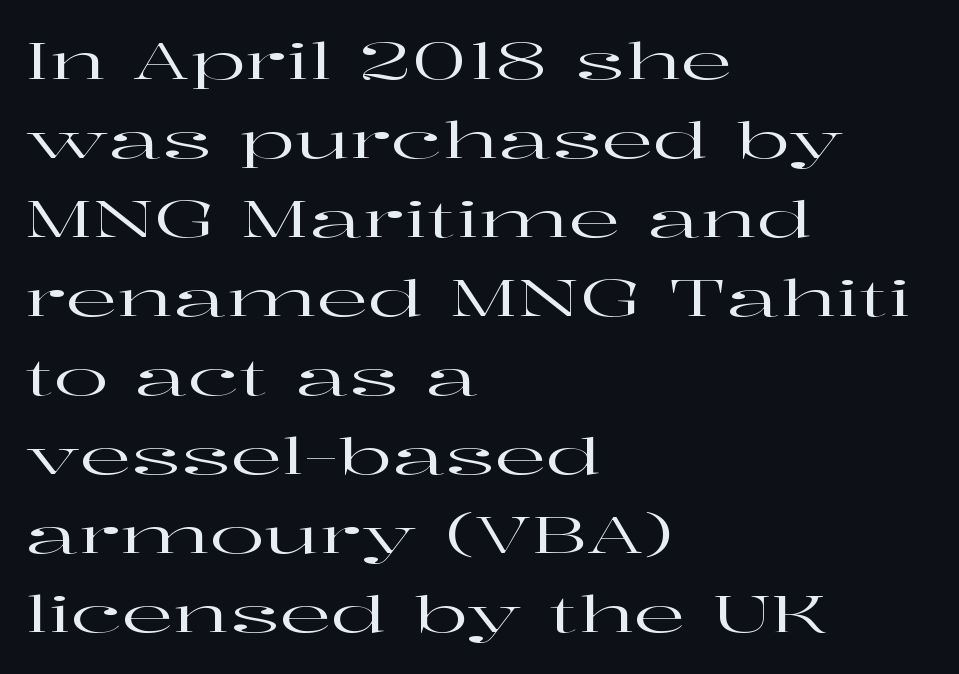
Q: Is the text italic (slanted)? A: No, it is upright.
Q: Is the typeface a serif or a sans-serif typeface? A: Serif.
Q: Is the text underlined? A: No.
Q: How is the paragraph aligned? A: Left-aligned.
Q: Is the spacing between letters normal or unusually wide? A: Normal.
Q: Is the spacing between lines tight, normal or loose? A: Normal.
Q: Width (condensed, normal, or wide)? A: Wide.
Q: Stroke contrast? A: High.
Q: x-height? A: Medium.
Q: Monospaced? A: No.
